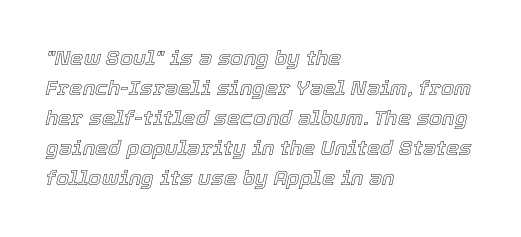
{"italic": "yes", "lean": "right", "slant_degrees": 12, "underline": "no", "align": "left", "line_spacing": "normal", "line_spacing_ratio": 1.43, "letter_spacing": "normal", "letter_spacing_em": 0.0, "glyph_px": 21}
